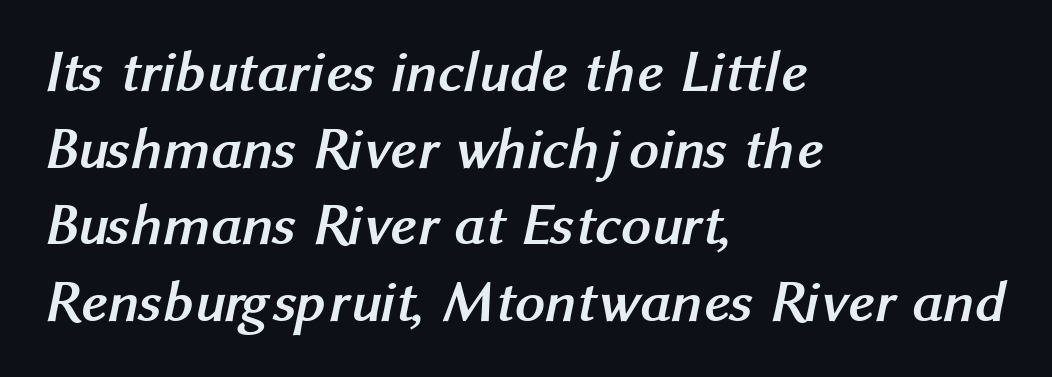
{"serif": "no", "bold": "yes", "weight": "semibold", "width": "normal", "stroke_contrast": "medium", "x_height": "medium", "monospaced": "no", "underline": "no", "align": "left", "line_spacing": "normal", "line_spacing_ratio": 1.3, "letter_spacing": "normal", "letter_spacing_em": 0.0, "glyph_px": 59}
